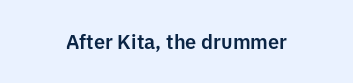
Q: Is the text italic (slanted)? A: No, it is upright.
Q: Is the text underlined? A: No.
Q: How is the paragraph aligned? A: Centered.
Q: Is the spacing between letters normal or unusually wide? A: Normal.
